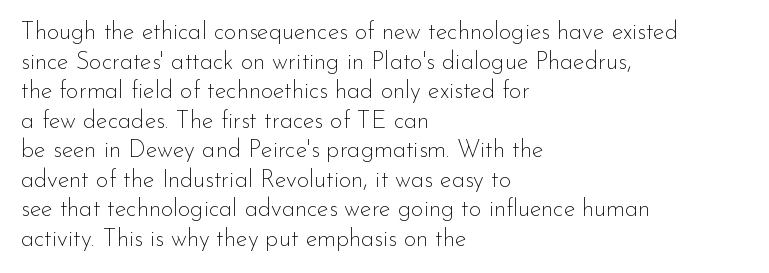
The image shows 24 px text type, upright; set left-aligned, line spacing 1.23x, normal letter spacing, not underlined.
